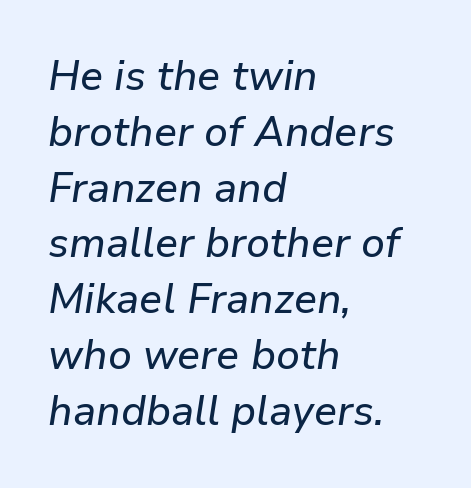
{"italic": "yes", "lean": "right", "slant_degrees": 9, "width": "normal", "stroke_contrast": "low", "x_height": "medium", "monospaced": "no", "underline": "no", "align": "left", "line_spacing": "normal", "line_spacing_ratio": 1.36, "letter_spacing": "normal", "letter_spacing_em": 0.0, "glyph_px": 41}
